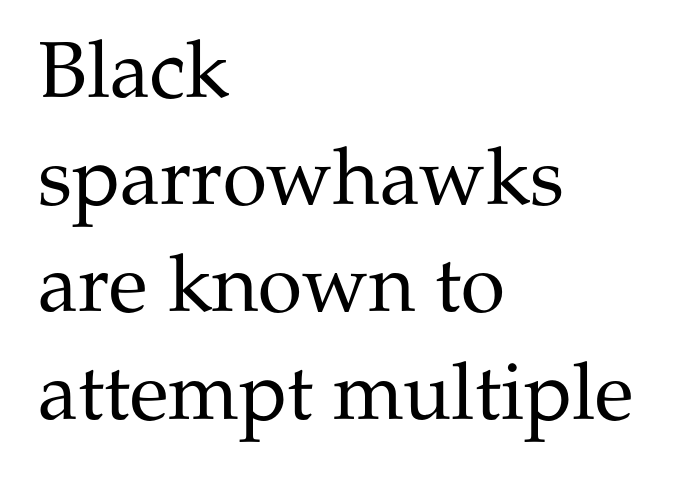
Regular leading. Nobody touched the tracking dial on this one. Which margin do the lines hug? The left one — the right edge is uneven. Ascenders rise straight up at ninety degrees. A light-to-regular cut is what we see here.
